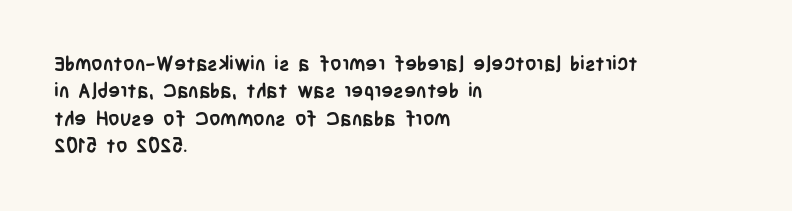
The image shows 20 px bold type, upright; set left-aligned, normal line spacing (1.37x), normal letter spacing, not underlined.
